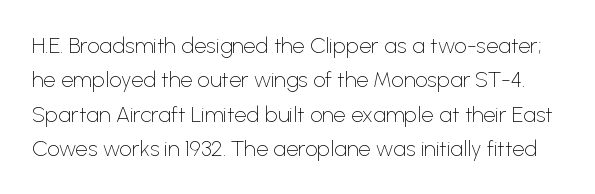
The image shows 22 px text type, upright; set normal line spacing (1.56x), normal letter spacing, not underlined.
